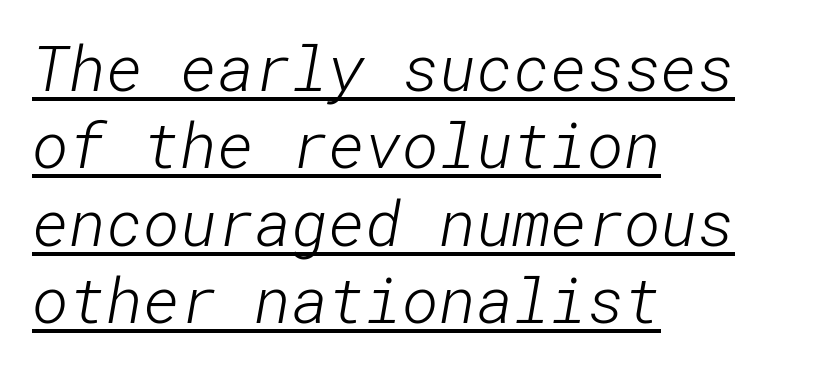
The passage shown is typeset with a sans-serif family. A light-to-regular cut is what we see here. Between one letter and the next there's only the usual sliver of space. Quick note: underline on. A classic flush-left, rag-right setting is used for this passage.
